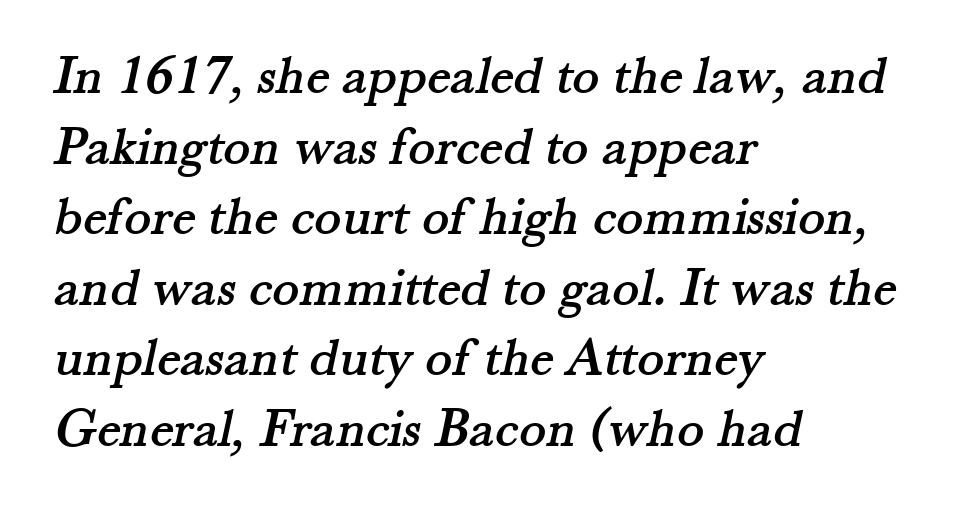
Q: Is the typeface a serif or a sans-serif typeface? A: Serif.
Q: Is the text underlined? A: No.
Q: How is the paragraph aligned? A: Left-aligned.
Q: Is the spacing between letters normal or unusually wide? A: Normal.
Q: Is the spacing between lines tight, normal or loose? A: Normal.
Q: Width (condensed, normal, or wide)? A: Normal.
Q: Stroke contrast? A: Medium.
Q: x-height? A: Small.
Q: Monospaced? A: No.
